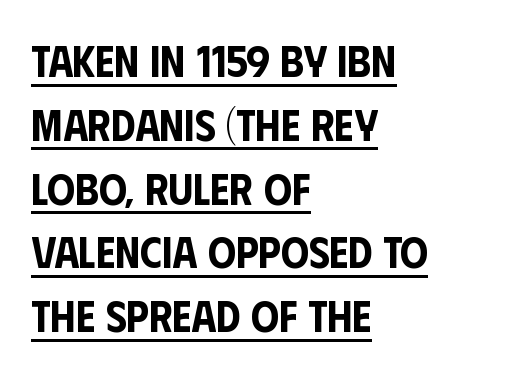
Where is the straight margin? On the left. Notice how the stems are strictly vertical — no italics here. In terms of letterform style, serifs are entirely absent. This is underlined copy, the kind a proofreader might mark for attention. Horizontal bands of white between lines are of average thickness.
